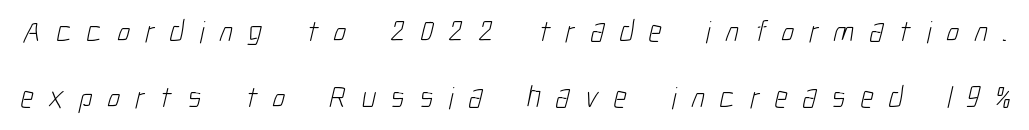
Display-style spreading of the glyphs; the letterfit is very open. Check under the words: just untouched page. Quick note: interline space is abundant. The font sits on the lighter half of the weight spectrum, regular included. Spacing verdict: proportional, widths tailored to each character. Letterform terminals end flat and unadorned throughout the passage.
